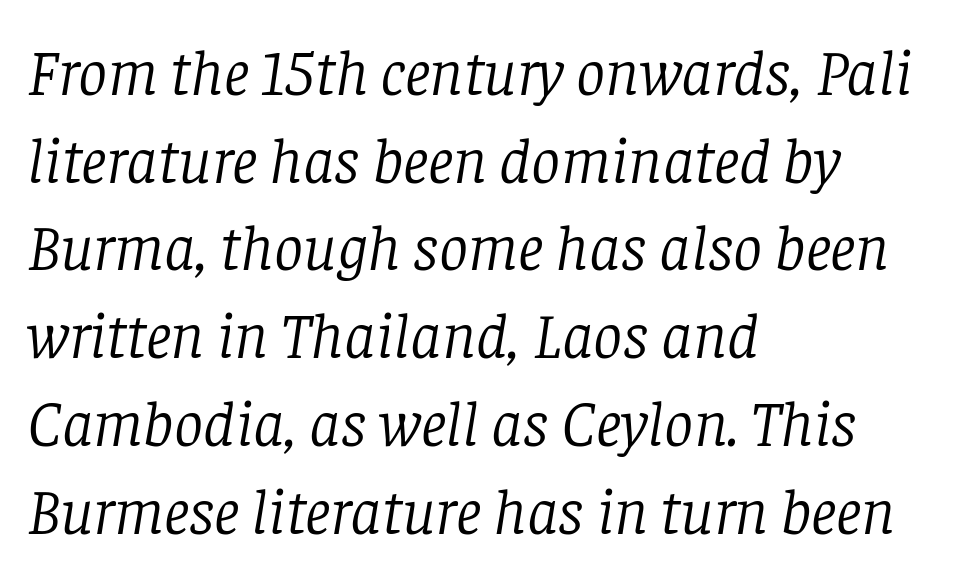
Q: Is the text bold? A: No.
Q: Is the text italic (slanted)? A: Yes, it leans right by about 8 degrees.
Q: Is the typeface a serif or a sans-serif typeface? A: Serif.
Q: Is the text underlined? A: No.
Q: How is the paragraph aligned? A: Left-aligned.
Q: Is the spacing between letters normal or unusually wide? A: Normal.
Q: Is the spacing between lines tight, normal or loose? A: Normal.
Q: Width (condensed, normal, or wide)? A: Normal.
Q: Stroke contrast? A: Low.
Q: x-height? A: Large.
Q: Monospaced? A: No.
